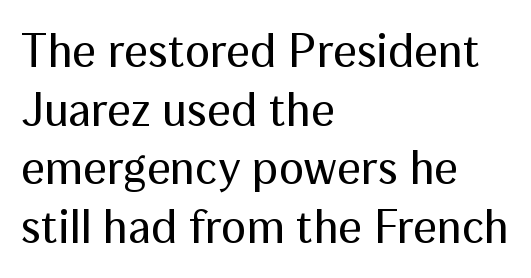
A typesetter would call this proportional, since set widths differ per character. Check where the strokes stop: nothing finishes them off — pure sans. Rule under the text: the space is simply empty. The lines in this sample share a left origin and differ only in where they stop.
